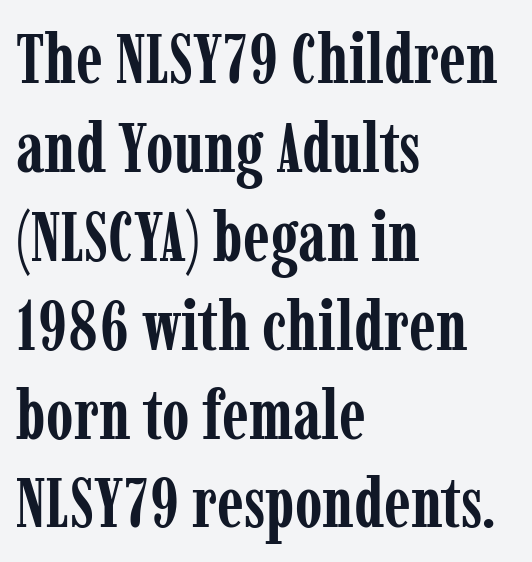
Q: Is the text bold? A: Yes.
Q: Is the text italic (slanted)? A: No, it is upright.
Q: Is the typeface a serif or a sans-serif typeface? A: Serif.
Q: Is the text underlined? A: No.
Q: How is the paragraph aligned? A: Left-aligned.
Q: Is the spacing between letters normal or unusually wide? A: Normal.
Q: Is the spacing between lines tight, normal or loose? A: Normal.
Q: Width (condensed, normal, or wide)? A: Condensed.
Q: Stroke contrast? A: Low.
Q: x-height? A: Medium.
Q: Monospaced? A: No.
